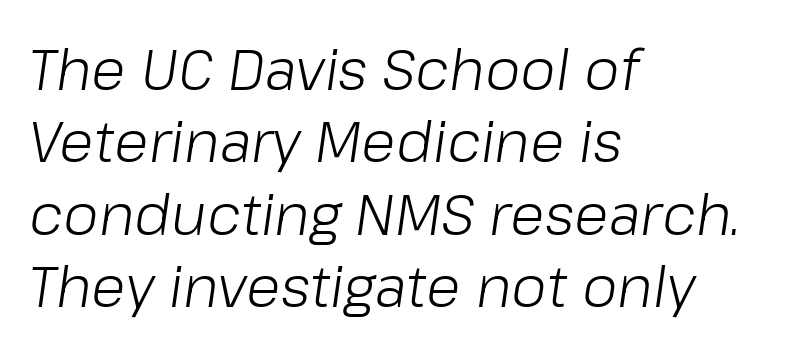
Notice how the stems are inclined rather than vertical — that's the hallmark of italics. The letterforms sit shoulder to shoulder at normal distance. What's the leading like? Ordinary, nothing unusual. Think of a printed novel: that variable character pitch is what you see here. The font is comparable to plain body text, perhaps lighter. Type without underlining.
